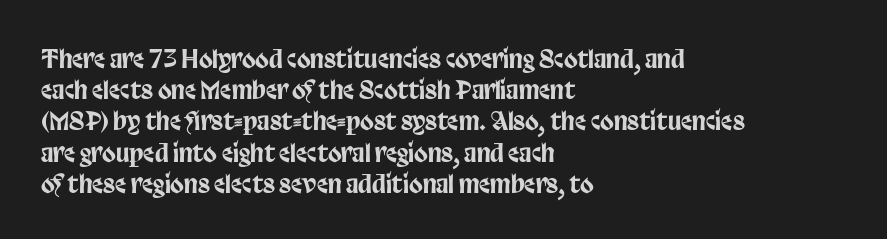
Q: Is the text italic (slanted)? A: No, it is upright.
Q: Is the text underlined? A: No.
Q: How is the paragraph aligned? A: Left-aligned.
Q: Is the spacing between letters normal or unusually wide? A: Normal.
Q: Is the spacing between lines tight, normal or loose? A: Normal.
